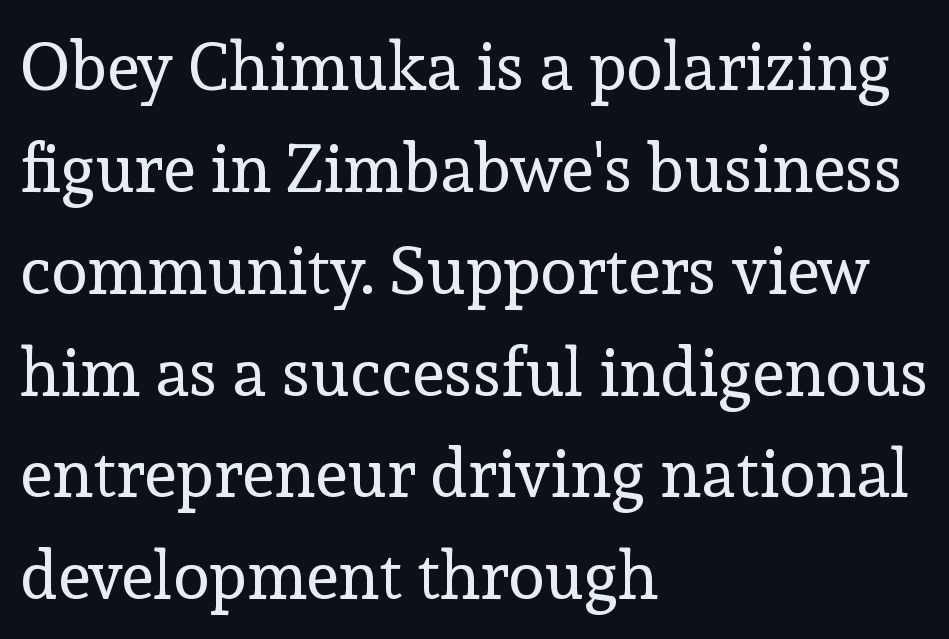
The image shows 67 px regular-weight serif type, upright; set left-aligned, normal line spacing (1.52x), normal letter spacing, not underlined; a medium x-height.
